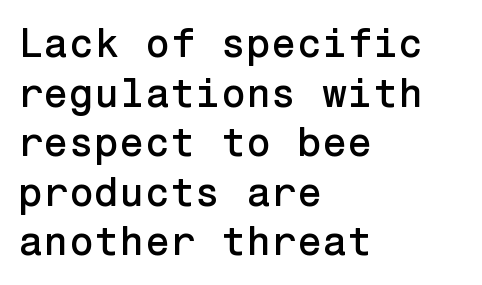
The image shows 41 px sans-serif type, upright; set left-aligned, line spacing 1.21x, normal letter spacing, not underlined; low stroke contrast and a medium x-height.
